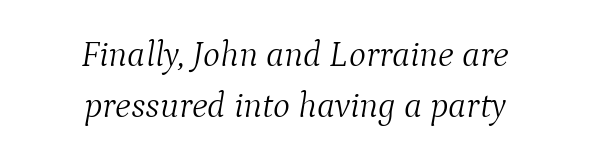
Q: Is the text bold? A: No.
Q: Is the text italic (slanted)? A: Yes, it leans right by about 9 degrees.
Q: Is the typeface a serif or a sans-serif typeface? A: Serif.
Q: Is the text underlined? A: No.
Q: How is the paragraph aligned? A: Centered.
Q: Is the spacing between letters normal or unusually wide? A: Normal.
Q: Is the spacing between lines tight, normal or loose? A: Normal.
Q: Width (condensed, normal, or wide)? A: Normal.
Q: Stroke contrast? A: Medium.
Q: x-height? A: Medium.
Q: Monospaced? A: No.
